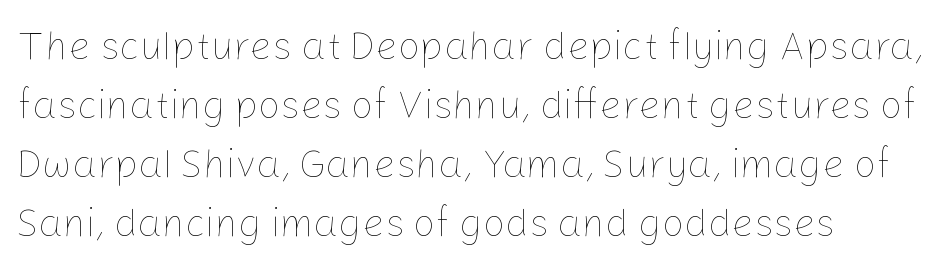
The image shows 39 px thin type, upright; set left-aligned, normal line spacing (1.51x), normal letter spacing, not underlined; low stroke contrast and a medium x-height.
